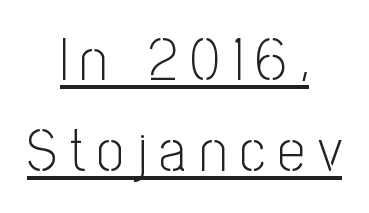
The image shows 60 px light, condensed sans-serif type, upright; set centered, normal line spacing (1.51x), unusually wide letter spacing (+0.21 em), underlined; low stroke contrast and a medium x-height.
